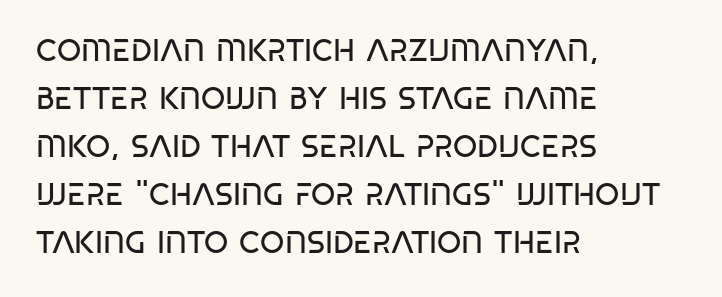
{"serif": "no", "italic": "no", "bold": "no", "weight": "regular", "width": "condensed", "stroke_contrast": "low", "x_height": "large", "monospaced": "no", "underline": "no", "align": "left", "line_spacing": "normal", "line_spacing_ratio": 1.55, "letter_spacing": "normal", "letter_spacing_em": 0.0, "glyph_px": 31}
